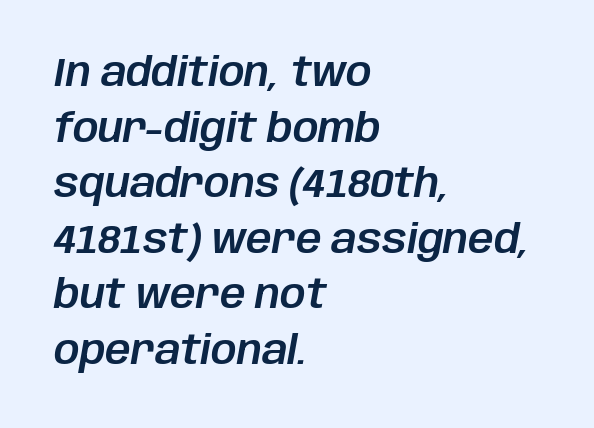
This sample is left-justified, so line endings fall wherever the words run out. This sample uses an oblique cut, with every glyph tilted off the vertical. Regular leading. Does extra space separate the letters? No, they use regular spacing.
